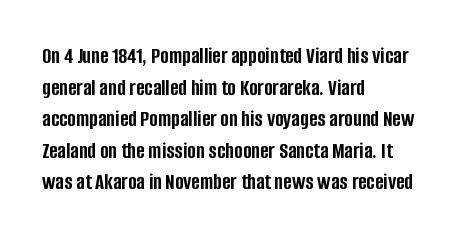
Q: Is the text bold? A: Yes.
Q: Is the text italic (slanted)? A: No, it is upright.
Q: Is the text underlined? A: No.
Q: How is the paragraph aligned? A: Left-aligned.
Q: Is the spacing between letters normal or unusually wide? A: Normal.
Q: Is the spacing between lines tight, normal or loose? A: Normal.
